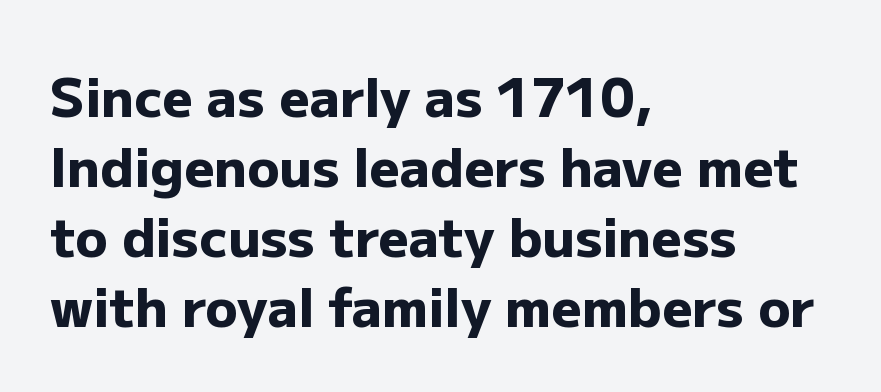
Heft: maximum for text — a bold. Do the letters lean? They stand straight. Descender tails drop into unmarked territory. A typesetter would call this proportional, since set widths differ per character.
